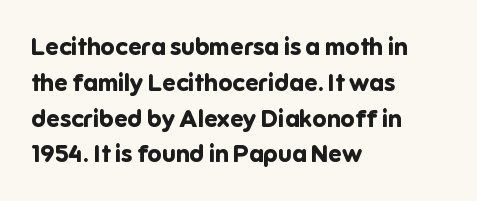
Italic: no, the glyphs are upright roman. Reading down the column, the eye jumps a familiar distance to each next line. Each row of text sits above clean, open space. Chunky letters — that's bold for sure.
